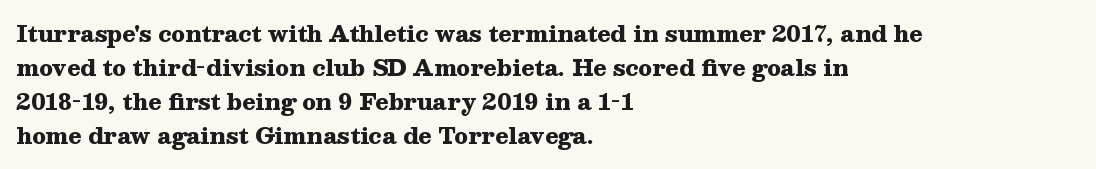
{"italic": "no", "bold": "yes", "underline": "no", "align": "left", "line_spacing": "normal", "line_spacing_ratio": 1.54, "letter_spacing": "normal", "letter_spacing_em": 0.0, "glyph_px": 22}
